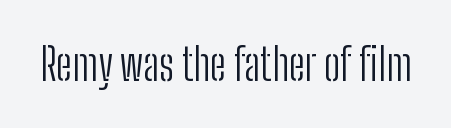
{"serif": "no", "italic": "no", "bold": "no", "weight": "light", "width": "condensed", "stroke_contrast": "low", "x_height": "medium", "monospaced": "no", "underline": "no", "letter_spacing": "normal", "letter_spacing_em": 0.0, "glyph_px": 44}
